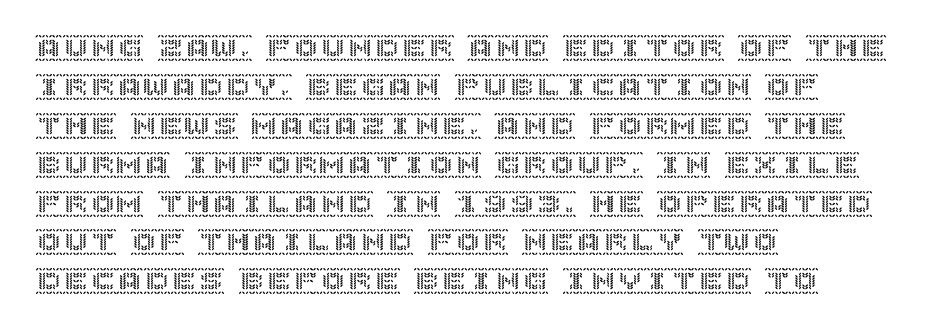
This block has exactly the height ordinary leading produces. The specimen reads as upright at a glance. Letters rest on an invisible, unmarked baseline. Compared with typical body copy, the letter spacing here is the same.
